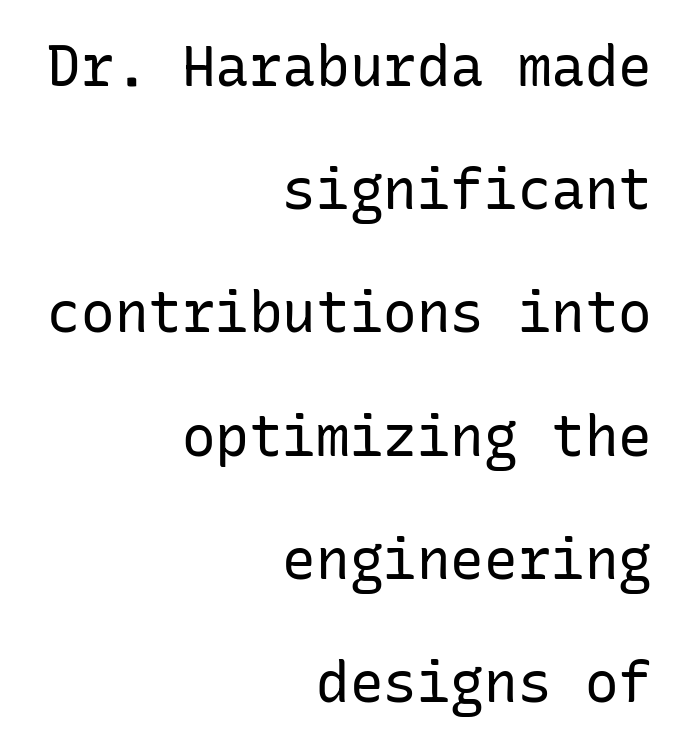
The image shows 56 px regular-weight sans-serif type, upright; set right-aligned, loose line spacing (2.2x), normal letter spacing, not underlined; low stroke contrast and a medium x-height.
